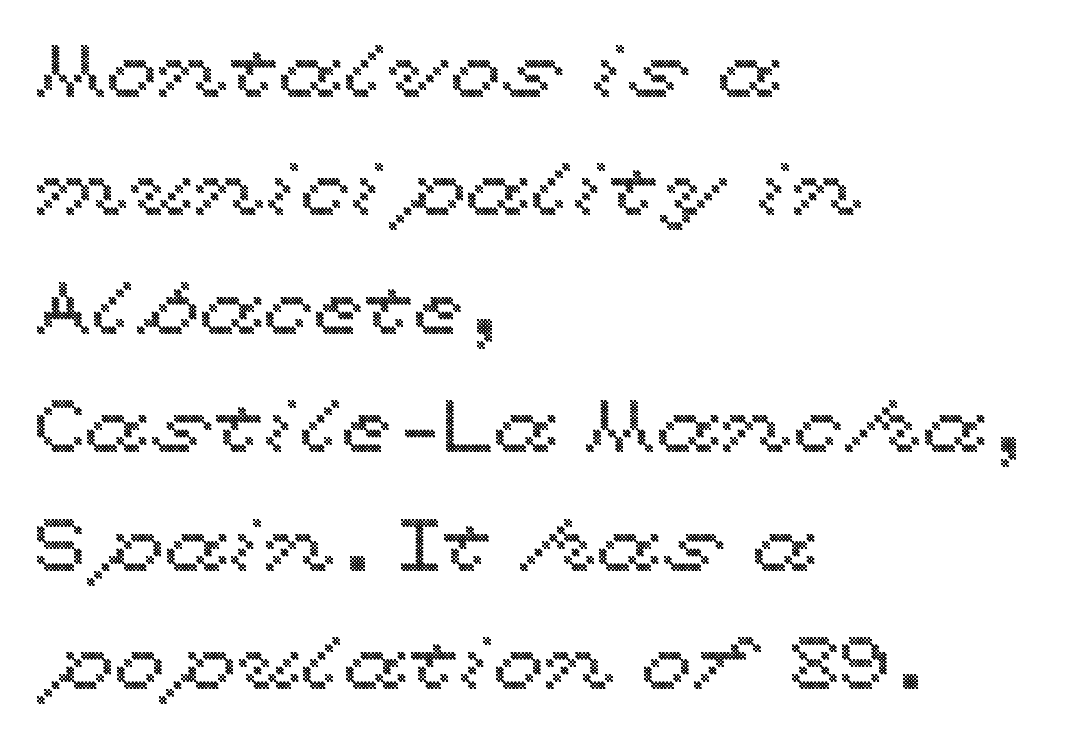
The image shows 74 px wide type; set left-aligned, normal line spacing (1.6x), normal letter spacing, not underlined; a medium x-height.
